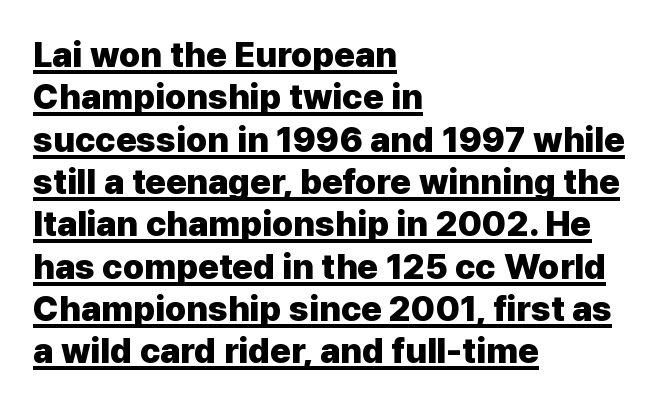
{"serif": "no", "italic": "no", "bold": "yes", "weight": "heavy", "width": "normal", "stroke_contrast": "low", "x_height": "medium", "monospaced": "no", "underline": "yes", "align": "left", "line_spacing_ratio": 1.21, "letter_spacing": "normal", "letter_spacing_em": 0.0, "glyph_px": 35}
